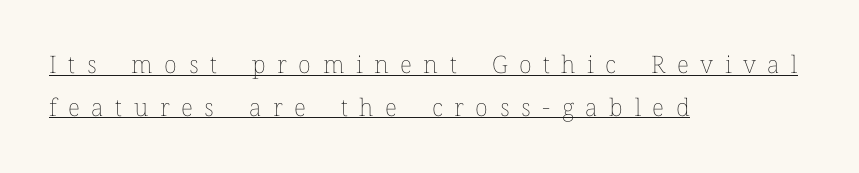
The image shows 24 px text type, upright; set left-aligned, line spacing 1.78x, unusually wide letter spacing (+0.48 em), underlined.
